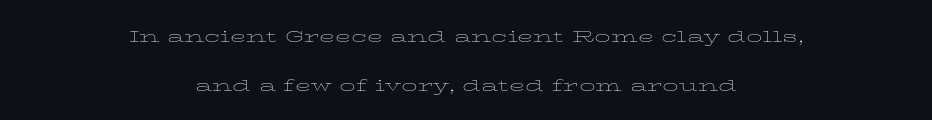
The image shows 21 px text type, upright; set centered, loose line spacing (2.34x), normal letter spacing, not underlined.
